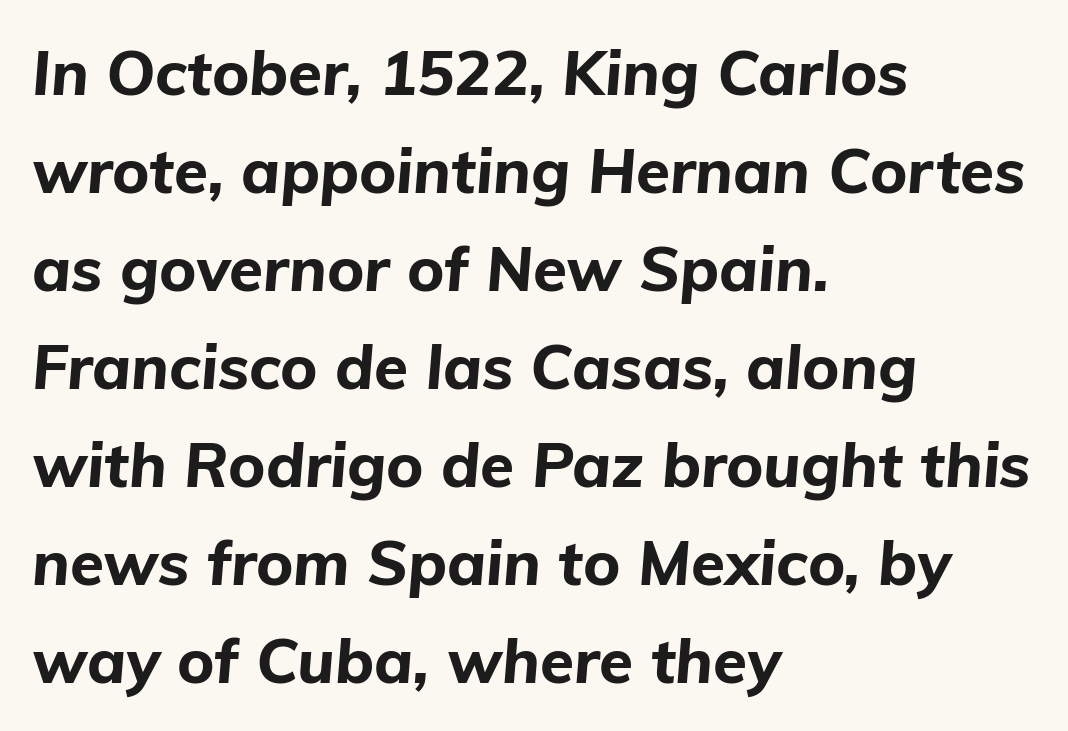
Italic: yes, the glyphs are oblique. As a designer I'd log this as weight 700, bold. Compared with a centered layout, this one pins lines to the left instead. This sample keeps an unexceptional amount of space between lines. This rendering leaves character spacing at its baseline value.
